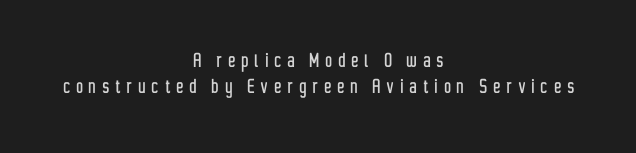
The image shows 23 px text type, upright; set centered, tight line spacing (1.14x), unusually wide letter spacing (+0.28 em), not underlined.
